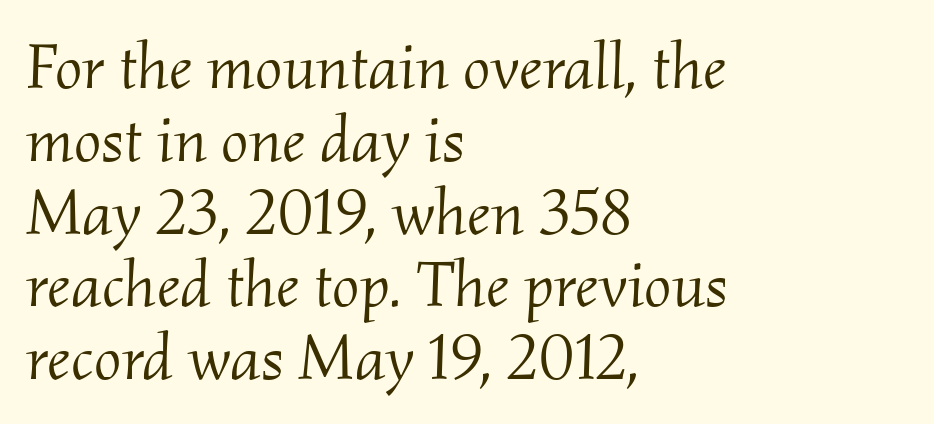
The image shows 65 px light serif type, italic (leaning right); set left-aligned, tight line spacing (1.12x), normal letter spacing, not underlined; medium stroke contrast and a small x-height.
